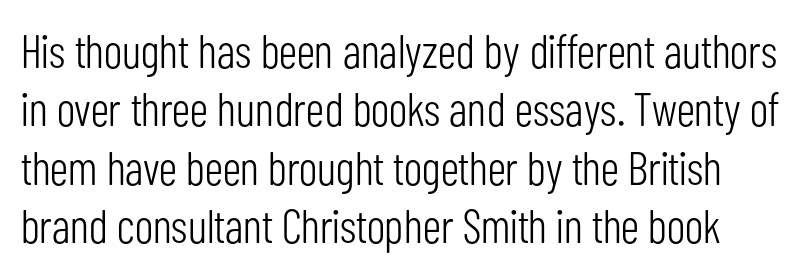
{"serif": "no", "italic": "no", "bold": "no", "weight": "light", "width": "condensed", "stroke_contrast": "low", "x_height": "medium", "monospaced": "no", "underline": "no", "line_spacing_ratio": 1.24, "letter_spacing": "normal", "letter_spacing_em": 0.0, "glyph_px": 47}
